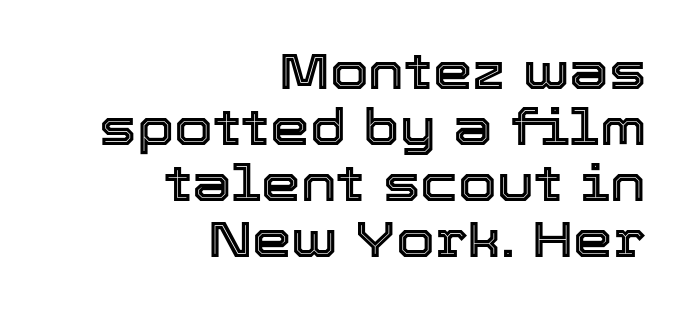
{"italic": "no", "width": "normal", "x_height": "medium", "monospaced": "no", "underline": "no", "align": "right", "line_spacing": "tight", "line_spacing_ratio": 1.12, "letter_spacing": "normal", "letter_spacing_em": 0.0, "glyph_px": 50}
